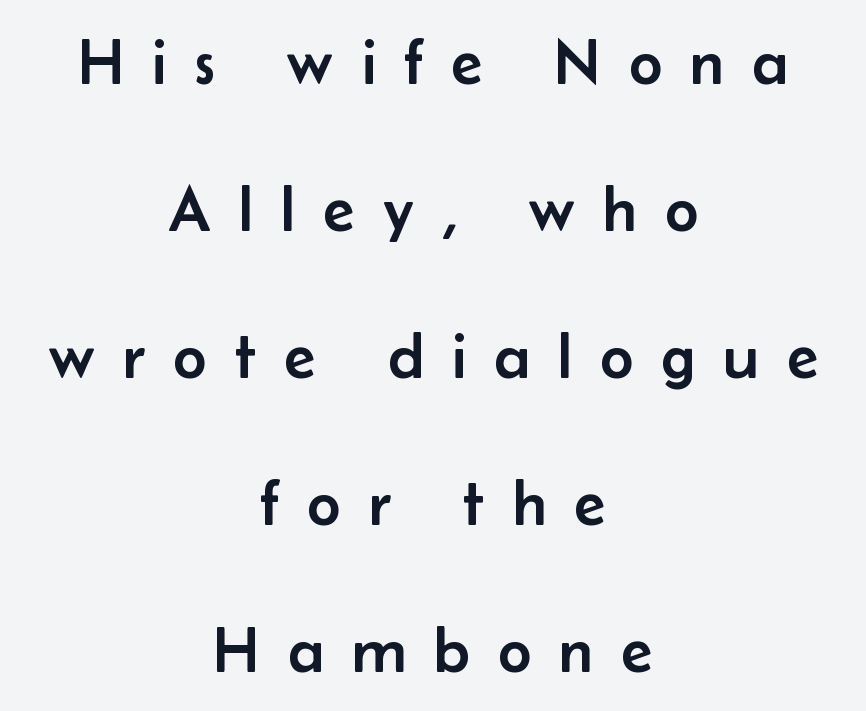
Q: Is the text italic (slanted)? A: No, it is upright.
Q: Is the typeface a serif or a sans-serif typeface? A: Sans-serif.
Q: Is the text underlined? A: No.
Q: How is the paragraph aligned? A: Centered.
Q: Is the spacing between letters normal or unusually wide? A: Unusually wide.
Q: Is the spacing between lines tight, normal or loose? A: Loose.
Q: Width (condensed, normal, or wide)? A: Normal.
Q: Stroke contrast? A: Low.
Q: x-height? A: Small.
Q: Monospaced? A: No.
